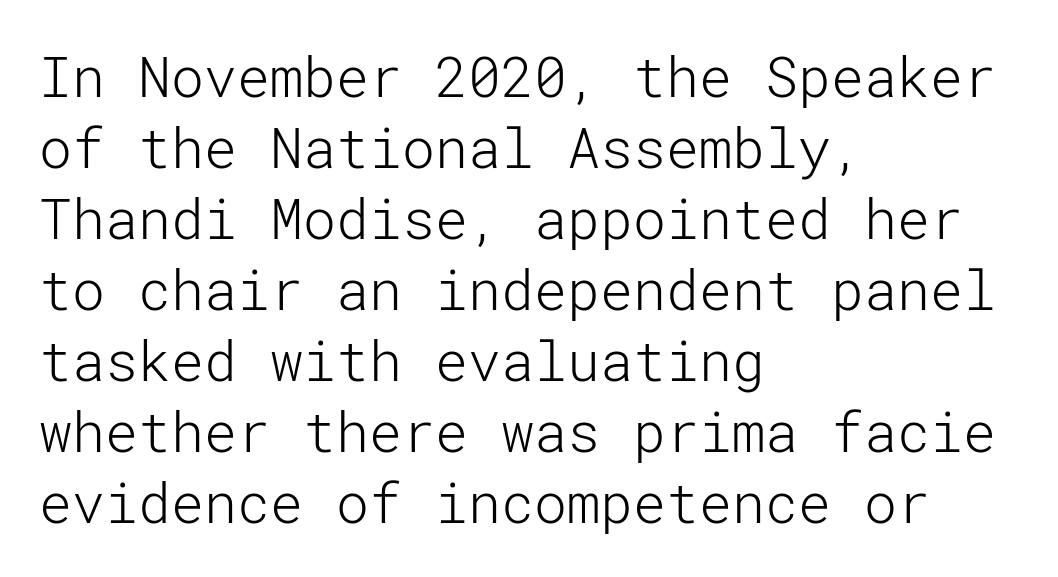
The image shows 55 px light sans-serif type, upright; set left-aligned, normal line spacing (1.29x), normal letter spacing, not underlined; low stroke contrast and a medium x-height.
